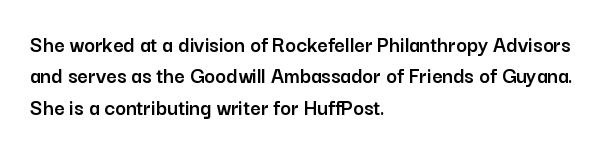
The image shows 23 px text type, upright; set left-aligned, normal line spacing (1.36x), normal letter spacing, not underlined.
